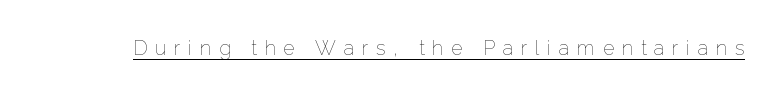
Nope, not italic — everything's standing straight. Has an underline been added? It has. The passage shown is not bold in any degree. Does extra space separate the letters? Yes, quite a lot of it.
